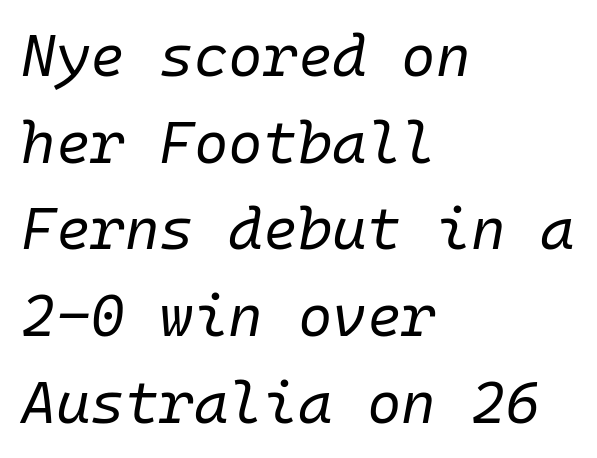
Compared with ordinary roman type, these characters are visibly tilted. Each new line begins a customary step beneath the previous one. The passage shown is typed in a monospace face where columns stay perfectly aligned. Is the letter spacing exaggerated? No — it looks like the ordinary default. This rendering uses left alignment, leaving the right contour irregular.
